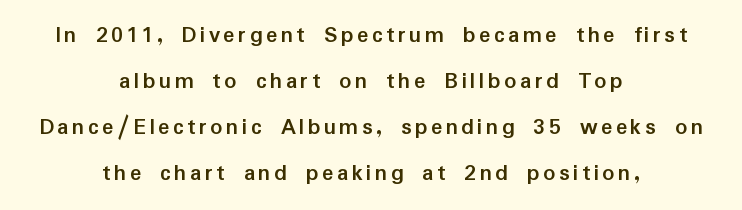
Q: Is the text bold? A: Yes.
Q: Is the text italic (slanted)? A: No, it is upright.
Q: Is the text underlined? A: No.
Q: How is the paragraph aligned? A: Centered.
Q: Is the spacing between lines tight, normal or loose? A: Loose.
